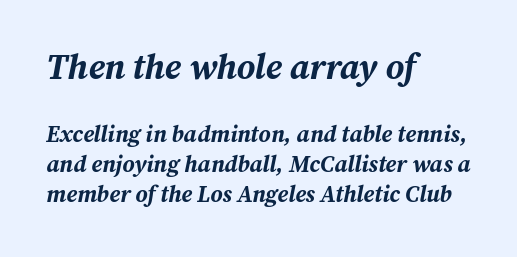
Q: Is the text bold? A: Yes.
Q: Is the text italic (slanted)? A: Yes, it leans right by about 12 degrees.
Q: Is the text underlined? A: No.
Q: How is the paragraph aligned? A: Left-aligned.
Q: Is the spacing between letters normal or unusually wide? A: Normal.
Q: Is the spacing between lines tight, normal or loose? A: Normal.
Q: Which block of text is set in a larger size, the first (top) or the second (bottom)? A: The first (top) one.
Q: Width (condensed, normal, or wide)? A: Normal.
Q: Stroke contrast? A: Medium.
Q: x-height? A: Medium.
Q: Monospaced? A: No.
